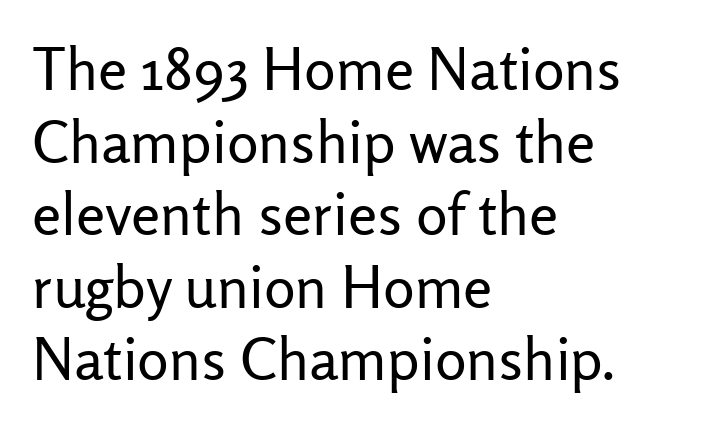
The rendering keeps characters at their native spacing. The rendering uses natural spacing where letterforms have individual widths. Stroke thickness stays within the range of a standard reading face or lighter. Line starts are locked; line ends wander. Quick note: underline off.
